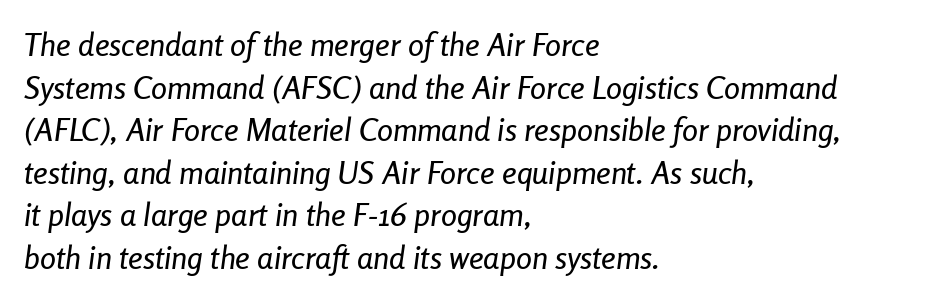
The image shows 32 px condensed type, italic (leaning right); set left-aligned, normal line spacing (1.33x), normal letter spacing, not underlined; low stroke contrast and a medium x-height.
